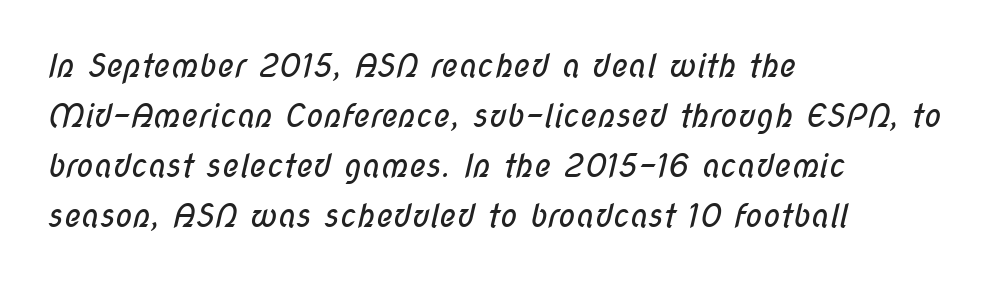
Quick note: underline off. Each stroke keeps to a modest, everyday thickness or less. Do the characters align in a grid? No, the font is proportional. Where is the straight margin? On the left. Vertical spacing — default. Look at the tracking — it's just the regular setting, nothing added.
